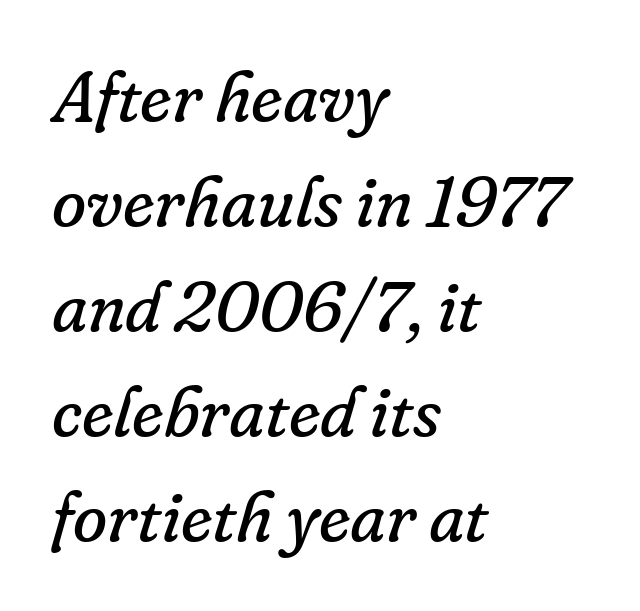
The image shows 70 px regular-weight serif type, italic (leaning right); set left-aligned, normal line spacing (1.5x), normal letter spacing, not underlined; low stroke contrast and a small x-height.
